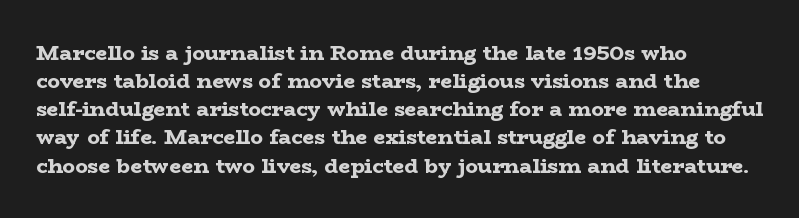
Q: Is the text bold? A: Yes.
Q: Is the text italic (slanted)? A: No, it is upright.
Q: Is the text underlined? A: No.
Q: How is the paragraph aligned? A: Left-aligned.
Q: Is the spacing between letters normal or unusually wide? A: Normal.
Q: Is the spacing between lines tight, normal or loose? A: Normal.
